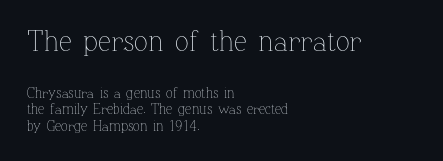
Q: Is the text bold? A: No.
Q: Is the text italic (slanted)? A: No, it is upright.
Q: Is the text underlined? A: No.
Q: How is the paragraph aligned? A: Left-aligned.
Q: Is the spacing between letters normal or unusually wide? A: Normal.
Q: Which block of text is set in a larger size, the first (top) or the second (bottom)? A: The first (top) one.
Q: Width (condensed, normal, or wide)? A: Normal.
Q: Stroke contrast? A: Low.
Q: x-height? A: Medium.
Q: Monospaced? A: No.
